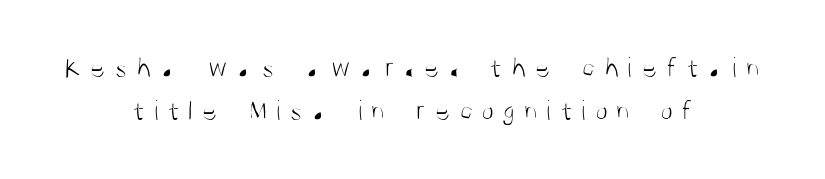
The image shows 29 px light, condensed sans-serif type, upright; set centered, normal line spacing (1.47x), unusually wide letter spacing (+0.3 em), not underlined; medium stroke contrast and a large x-height.
